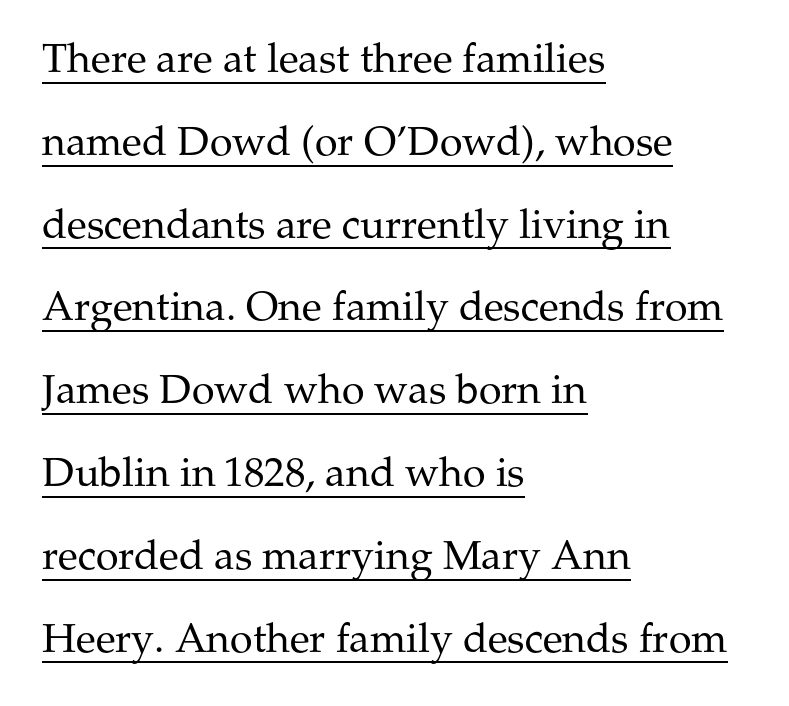
The image shows 41 px regular-weight serif type, upright; set left-aligned, loose line spacing (2.02x), normal letter spacing, underlined; medium stroke contrast and a medium x-height.
